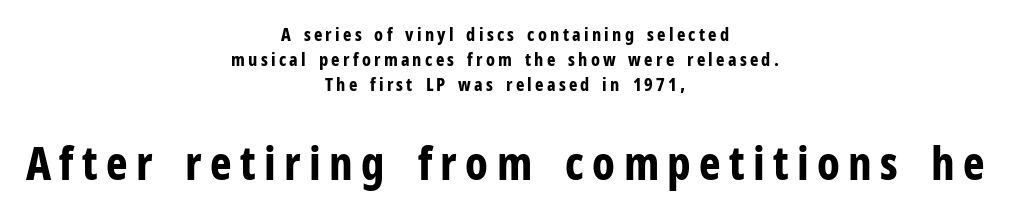
{"serif": "no", "italic": "no", "bold": "yes", "weight": "bold", "width": "condensed", "stroke_contrast": "low", "x_height": "medium", "monospaced": "no", "underline": "no", "align": "center", "line_spacing": "normal", "line_spacing_ratio": 1.38, "larger_block": "second", "size_ratio": 2.56, "glyph_px": 46}
